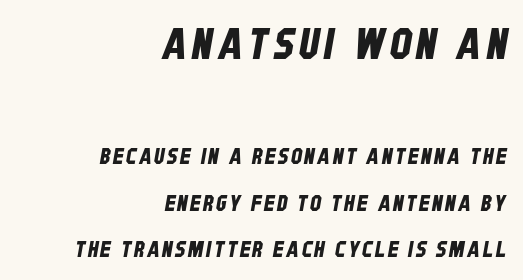
The image shows 43 px condensed sans-serif type; set right-aligned, loose line spacing (2.11x), not underlined; the first (top) block is 1.95x larger; low stroke contrast and a large x-height.
